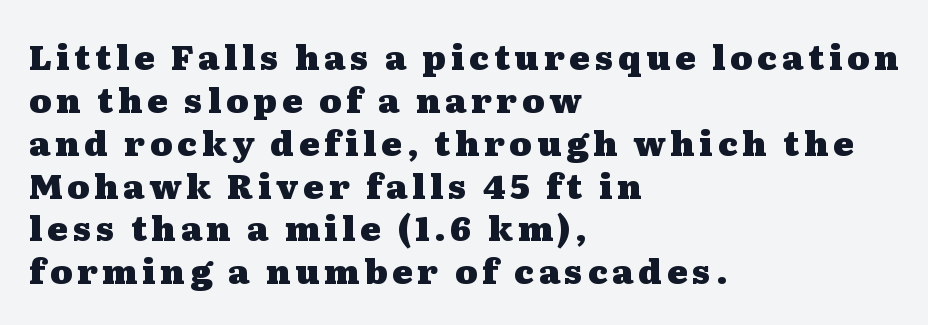
Q: Is the text bold? A: Yes.
Q: Is the text italic (slanted)? A: No, it is upright.
Q: Is the typeface a serif or a sans-serif typeface? A: Serif.
Q: Is the text underlined? A: No.
Q: How is the paragraph aligned? A: Left-aligned.
Q: Is the spacing between lines tight, normal or loose? A: Normal.
Q: Width (condensed, normal, or wide)? A: Wide.
Q: Stroke contrast? A: Medium.
Q: x-height? A: Medium.
Q: Monospaced? A: No.
